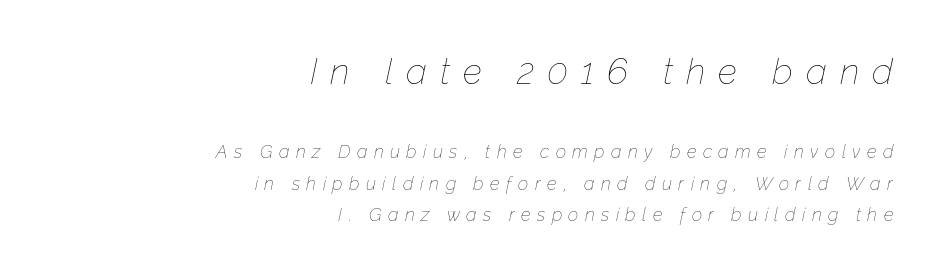
{"italic": "yes", "lean": "right", "slant_degrees": 12, "bold": "no", "weight": "thin", "width": "normal", "stroke_contrast": "low", "x_height": "medium", "monospaced": "no", "underline": "no", "align": "right", "line_spacing_ratio": 1.74, "letter_spacing": "wide", "letter_spacing_em": 0.36, "larger_block": "first", "size_ratio": 2.0, "glyph_px": 36}
